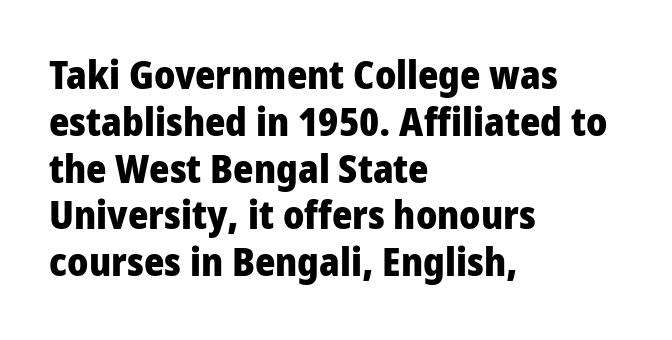
Layout note: lines flush left. Posture: straight, roman, zero tilt. A typesetter would call this proportional, since set widths differ per character. Weight check: bold — yes, fully.
